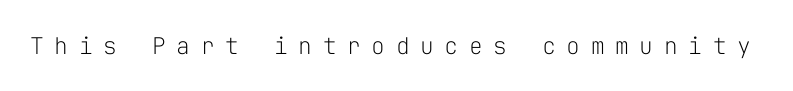
A typesetter would mark this as roman, not italic. The horizontal fit of the characters is loose and conspicuously gappy. On a weight scale, this lands at 450 or below. The words here are not underlined.
